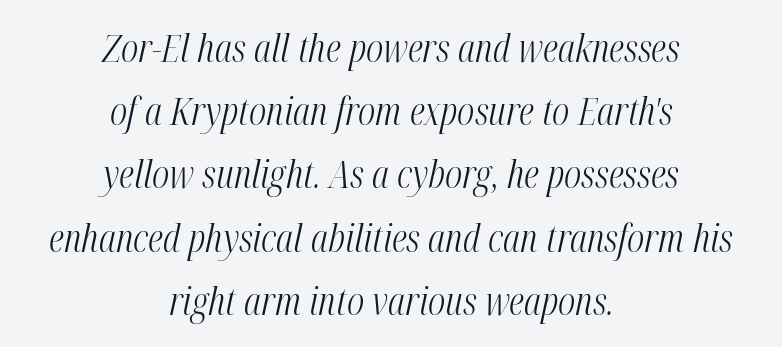
{"italic": "yes", "lean": "right", "slant_degrees": 12, "bold": "no", "weight": "light", "width": "condensed", "stroke_contrast": "medium", "x_height": "medium", "monospaced": "no", "underline": "no", "align": "center", "line_spacing": "normal", "line_spacing_ratio": 1.62, "letter_spacing": "normal", "letter_spacing_em": 0.0, "glyph_px": 39}
